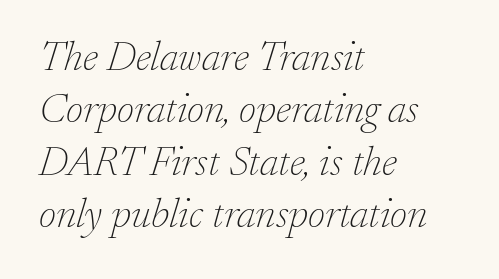
The image shows 42 px thin serif type, italic (leaning right); set left-aligned, normal line spacing (1.25x), normal letter spacing, not underlined; low stroke contrast and a small x-height.
